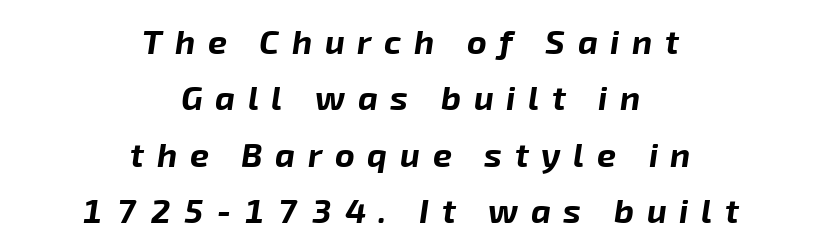
Q: Is the text bold? A: Yes.
Q: Is the text italic (slanted)? A: Yes, it leans right by about 8 degrees.
Q: Is the text underlined? A: No.
Q: How is the paragraph aligned? A: Centered.
Q: Is the spacing between letters normal or unusually wide? A: Unusually wide.
Q: Is the spacing between lines tight, normal or loose? A: Normal.
Q: Width (condensed, normal, or wide)? A: Normal.
Q: Stroke contrast? A: Low.
Q: x-height? A: Medium.
Q: Monospaced? A: No.
